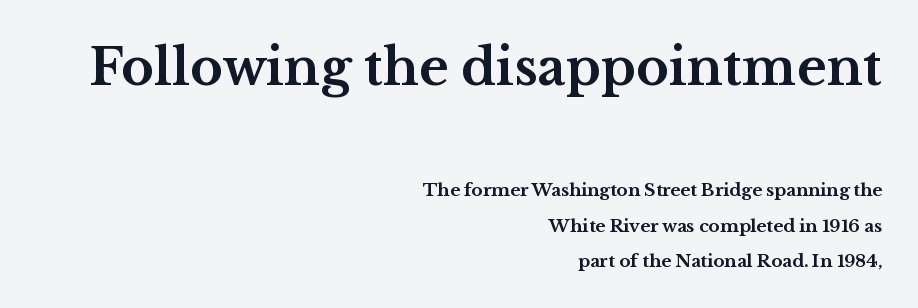
{"serif": "yes", "italic": "no", "bold": "yes", "weight": "bold", "width": "wide", "stroke_contrast": "medium", "x_height": "medium", "monospaced": "no", "underline": "no", "align": "right", "line_spacing": "loose", "line_spacing_ratio": 2.07, "letter_spacing": "normal", "letter_spacing_em": 0.0, "larger_block": "first", "size_ratio": 2.94, "glyph_px": 50}
